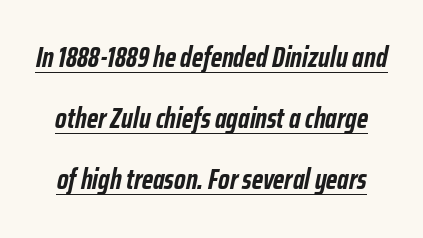
Does extra space separate the letters? No, they use regular spacing. The letters are bold, with thick, heavy strokes. How would I describe the line gaps? Wide and relaxed. In designer terms, the underline attribute is active on this setting.
